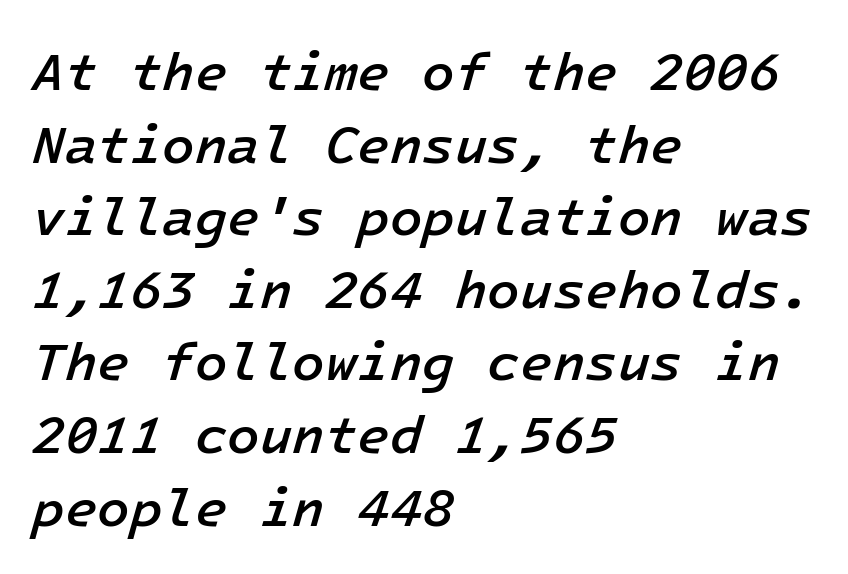
Q: Is the text bold? A: Semi-bold.
Q: Is the text italic (slanted)? A: Yes, it leans right by about 16 degrees.
Q: Is the text underlined? A: No.
Q: How is the paragraph aligned? A: Left-aligned.
Q: Is the spacing between letters normal or unusually wide? A: Normal.
Q: Is the spacing between lines tight, normal or loose? A: Normal.
Q: Width (condensed, normal, or wide)? A: Normal.
Q: Stroke contrast? A: Low.
Q: x-height? A: Medium.
